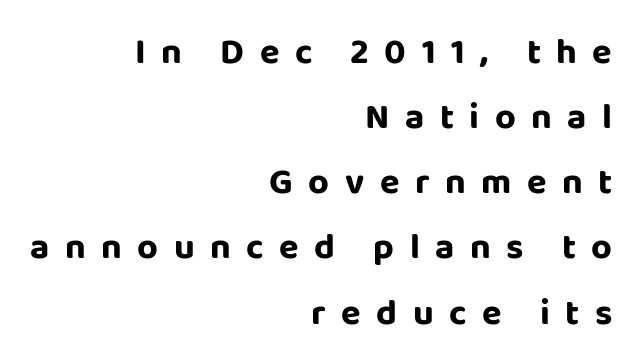
When letters stand straight like this, we call the style roman or upright. Note: no serifs on the glyphs. In CSS terms this would be text-align: right. Looks like regular typesetting: each glyph gets only the width it needs. The strip under each line holds only bare page.
